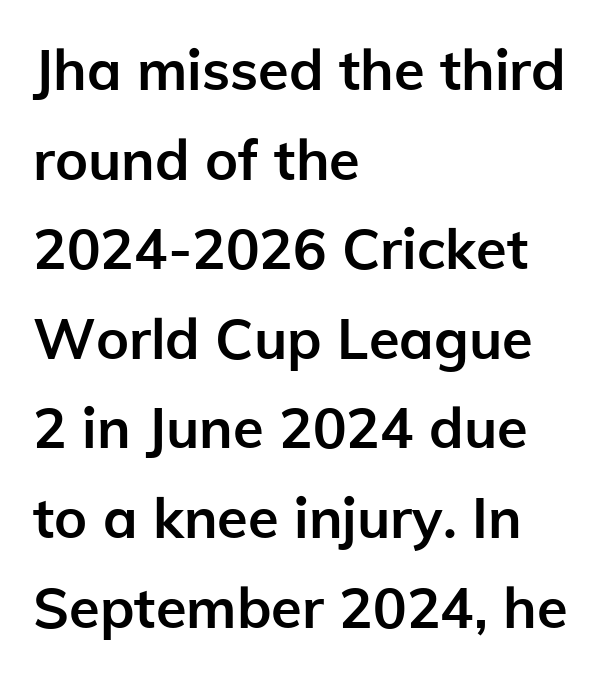
Each letter keeps its own natural width here, so spacing adapts to shape. Plain, unruled lines of type. Reading down the block, your eye returns to a fixed left position each line. Weight: bold. Examine the stroke ends and you'll find no serifs.
